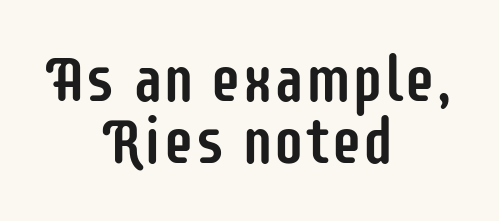
Q: Is the text italic (slanted)? A: No, it is upright.
Q: Is the typeface a serif or a sans-serif typeface? A: Sans-serif.
Q: Is the text underlined? A: No.
Q: How is the paragraph aligned? A: Centered.
Q: Is the spacing between letters normal or unusually wide? A: Normal.
Q: Is the spacing between lines tight, normal or loose? A: Tight.
Q: Width (condensed, normal, or wide)? A: Condensed.
Q: Stroke contrast? A: Low.
Q: x-height? A: Large.
Q: Monospaced? A: No.
